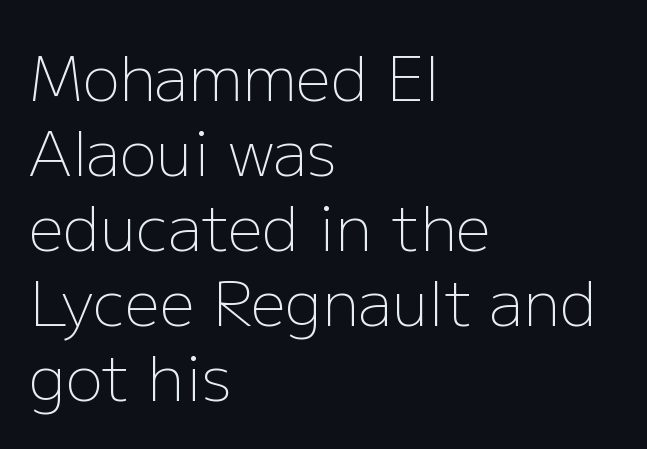
The image shows 62 px light sans-serif type, upright; set left-aligned, line spacing 1.21x, normal letter spacing, not underlined; low stroke contrast and a medium x-height.
